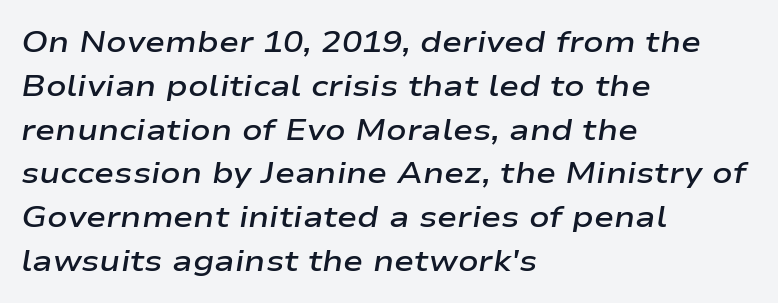
Slightly chunky letters — semibold, I'd say, not full bold. The glyphs are unaccompanied by any horizontal stroke below them. This sample uses plain, unmodified letter spacing. This block has exactly the height ordinary leading produces. Is the type slanted? Yes — the strokes lean at a clear angle. Compared with a centered layout, this one pins lines to the left instead.
